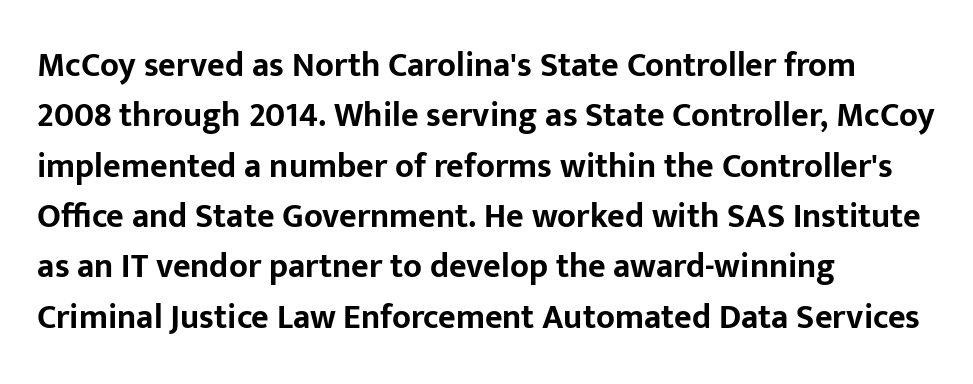
The image shows 34 px bold sans-serif type, upright; set left-aligned, normal line spacing (1.48x), normal letter spacing, not underlined; low stroke contrast and a medium x-height.
